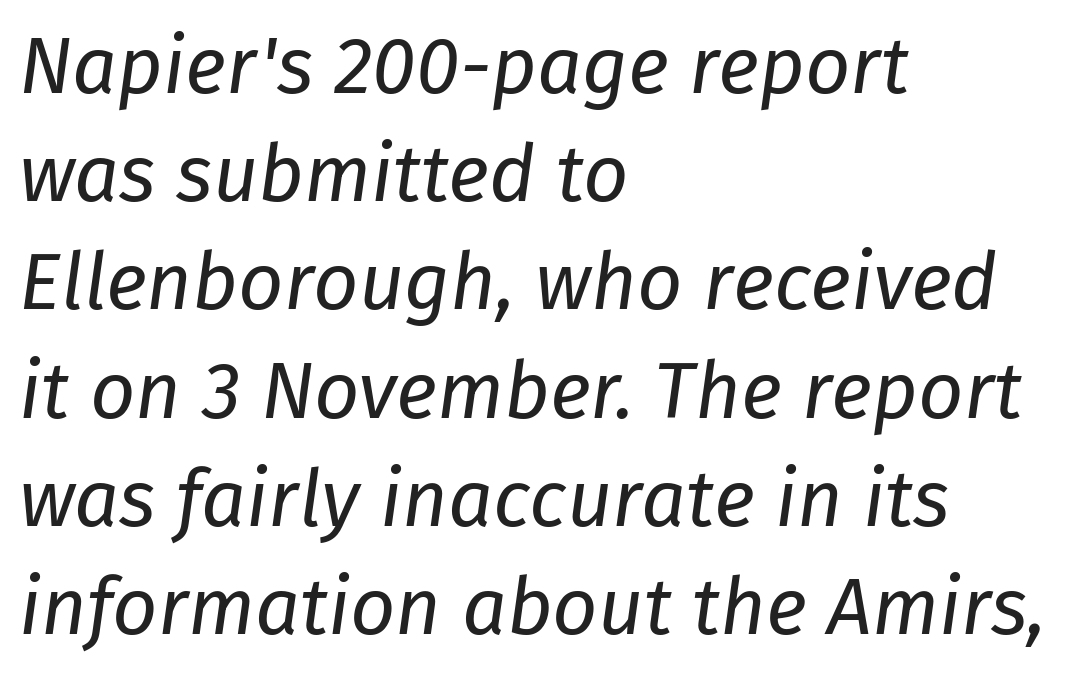
Nobody touched the tracking dial on this one. Descenders hang freely into open space. The passage shown is typed in a proportional face where columns would drift. This reads as an unemphasized weight, regular at the heaviest. The vertical gap from one line to the next is medium.
